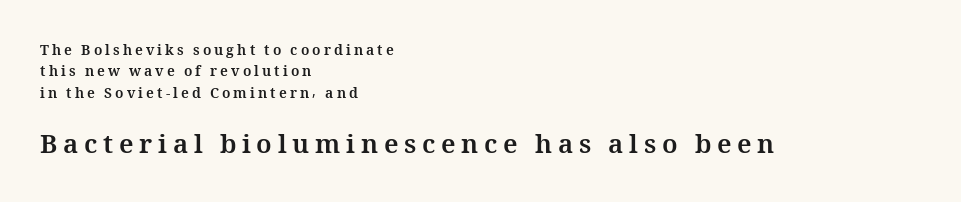
Q: Is the text bold? A: Yes.
Q: Is the text italic (slanted)? A: No, it is upright.
Q: Is the text underlined? A: No.
Q: How is the paragraph aligned? A: Left-aligned.
Q: Is the spacing between letters normal or unusually wide? A: Unusually wide.
Q: Is the spacing between lines tight, normal or loose? A: Normal.
Q: Which block of text is set in a larger size, the first (top) or the second (bottom)? A: The second (bottom) one.
